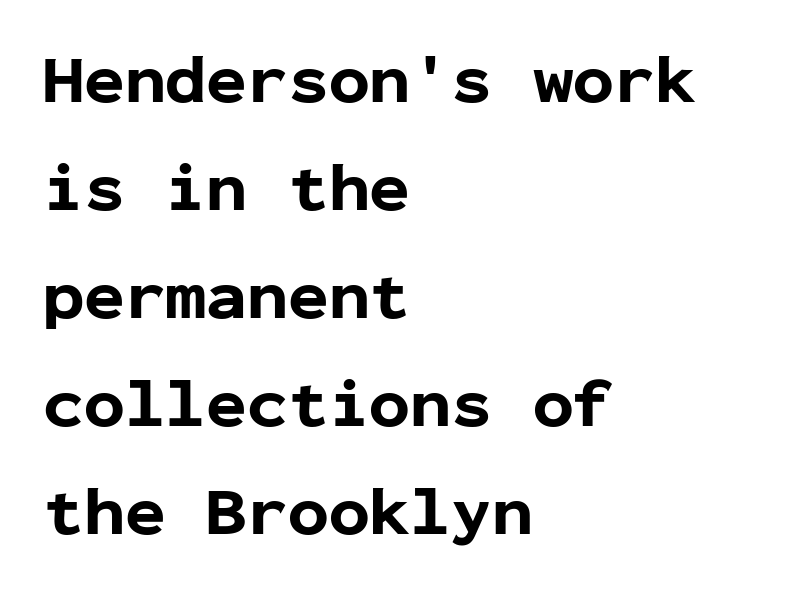
Note: no serifs on the glyphs. Thick stems and heavy bowls — unmistakably bold. A normal amount of white space separates one row of letters from the next. Short note: letters normally spaced. Is this a fixed-width face? Yes — each glyph sits in an identical cell.
